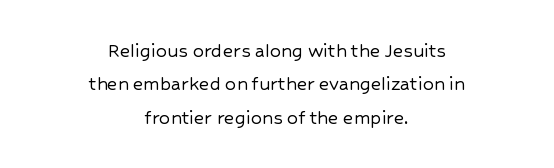
Q: Is the text italic (slanted)? A: No, it is upright.
Q: Is the text underlined? A: No.
Q: How is the paragraph aligned? A: Centered.
Q: Is the spacing between letters normal or unusually wide? A: Normal.
Q: Is the spacing between lines tight, normal or loose? A: Normal.
